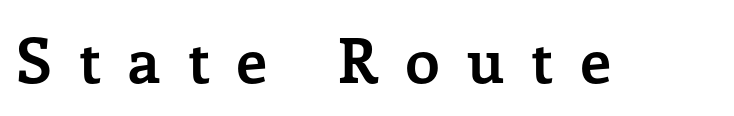
{"serif": "yes", "italic": "no", "bold": "yes", "weight": "semibold", "width": "normal", "stroke_contrast": "low", "x_height": "medium", "monospaced": "no", "underline": "no", "letter_spacing": "wide", "letter_spacing_em": 0.43, "glyph_px": 62}
